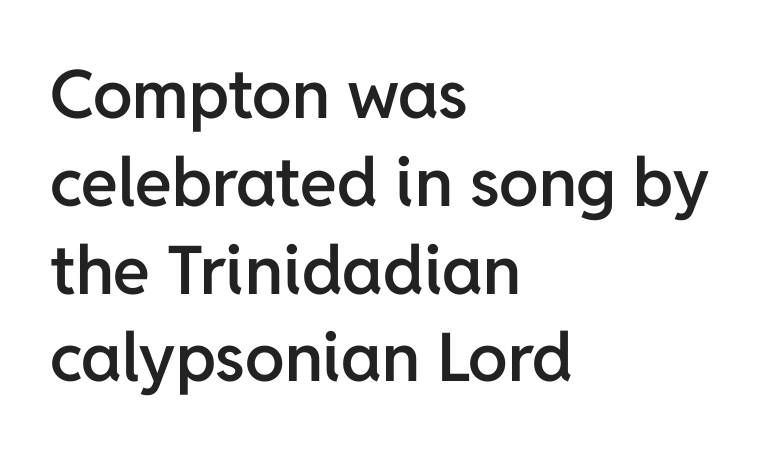
{"serif": "no", "italic": "no", "bold": "semi", "weight": "semibold", "width": "normal", "stroke_contrast": "low", "x_height": "medium", "monospaced": "no", "underline": "no", "align": "left", "line_spacing": "normal", "line_spacing_ratio": 1.31, "letter_spacing": "normal", "letter_spacing_em": 0.0, "glyph_px": 67}
